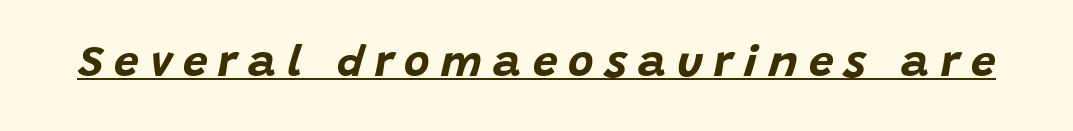
Q: Is the text bold? A: Yes.
Q: Is the text italic (slanted)? A: Yes, it leans right by about 15 degrees.
Q: Is the text underlined? A: Yes.
Q: Is the spacing between letters normal or unusually wide? A: Unusually wide.
Q: Width (condensed, normal, or wide)? A: Normal.
Q: Stroke contrast? A: Low.
Q: x-height? A: Large.
Q: Monospaced? A: No.
